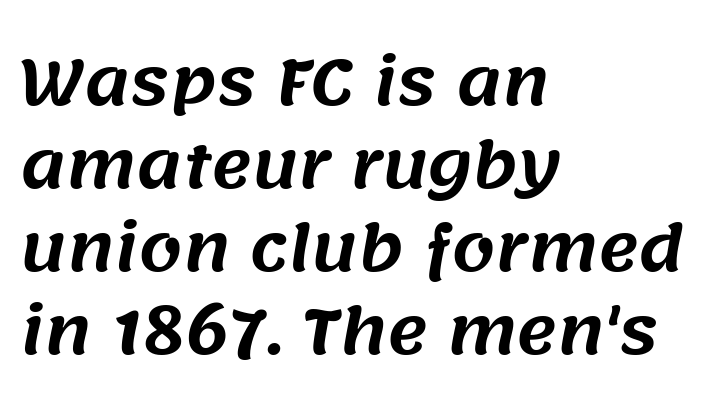
{"serif": "no", "width": "normal", "stroke_contrast": "medium", "x_height": "large", "monospaced": "no", "underline": "no", "align": "left", "line_spacing": "normal", "line_spacing_ratio": 1.34, "letter_spacing": "normal", "letter_spacing_em": 0.0, "glyph_px": 62}
